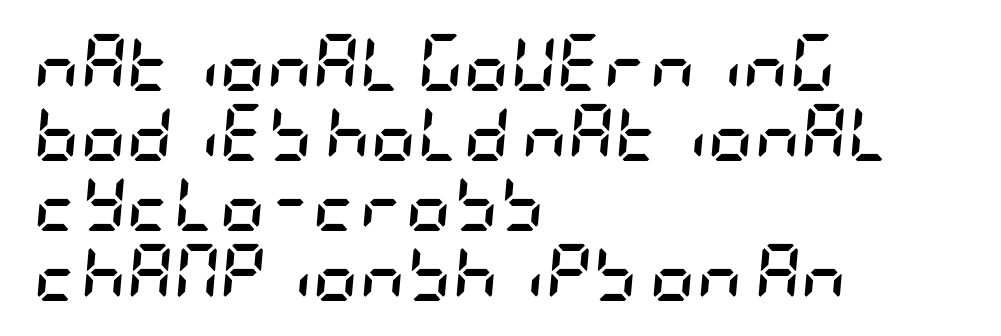
The image shows 57 px semibold, condensed type, italic (leaning right); set left-aligned, line spacing 1.23x, normal letter spacing, not underlined; low stroke contrast and a large x-height.
